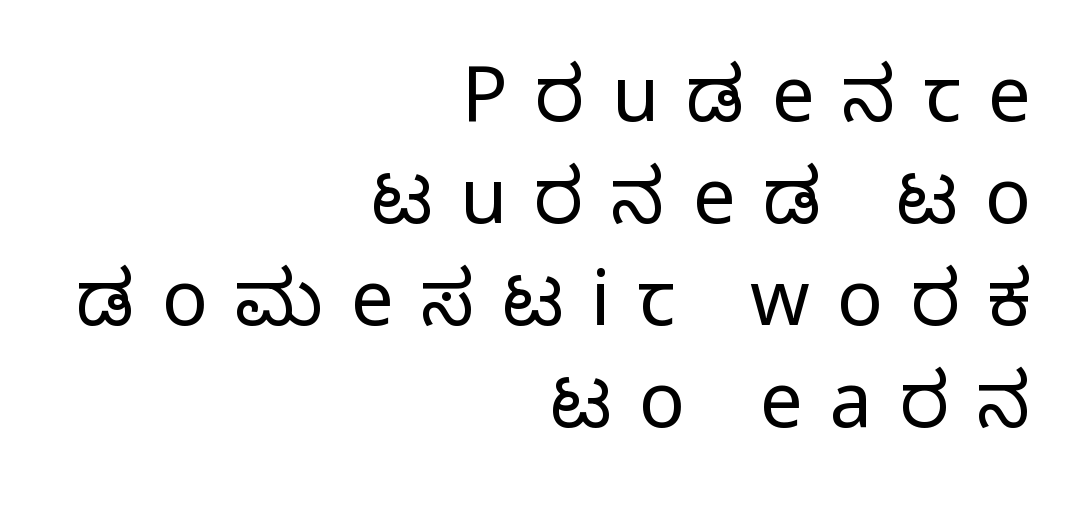
The image shows 76 px light sans-serif type, upright; set right-aligned, normal line spacing (1.34x), unusually wide letter spacing (+0.36 em), not underlined; low stroke contrast and a medium x-height.
